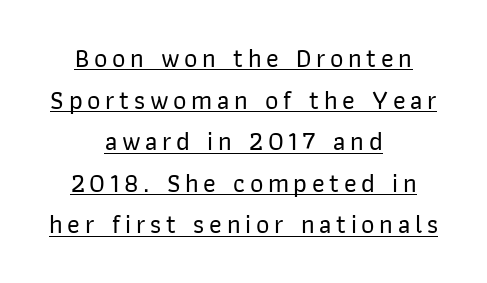
Q: Is the text italic (slanted)? A: No, it is upright.
Q: Is the text underlined? A: Yes.
Q: How is the paragraph aligned? A: Centered.
Q: Is the spacing between lines tight, normal or loose? A: Normal.
